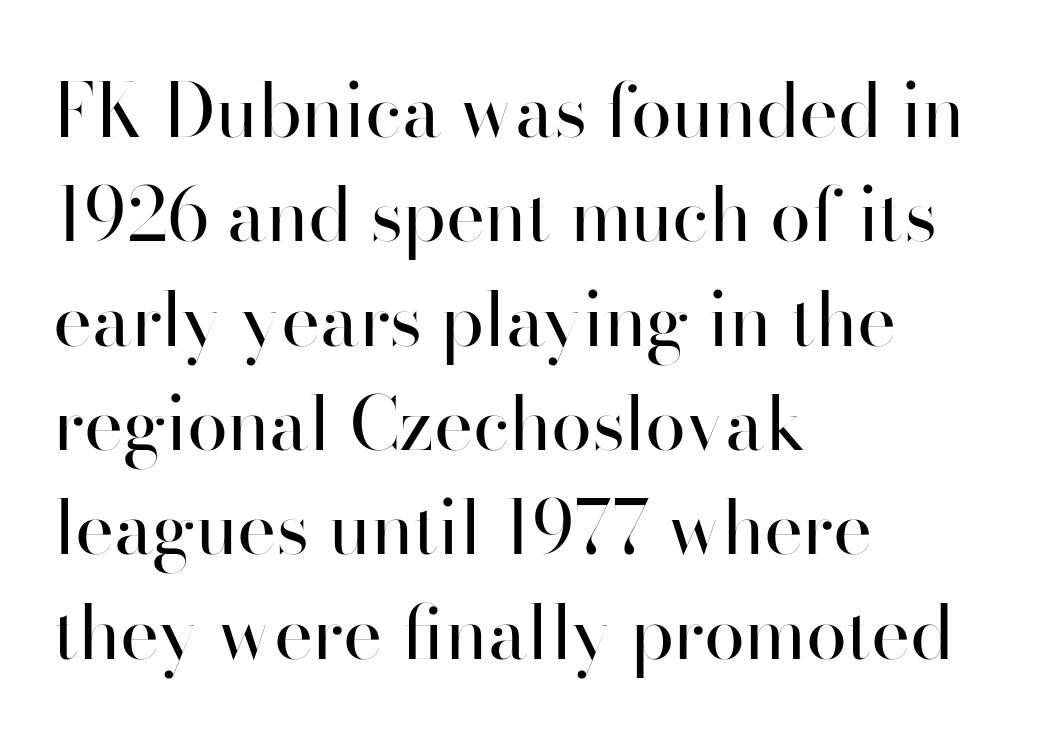
Only glyphs here, with clear space below each row. Short note: letters normally spaced. The lettering holds an erect, upright posture throughout. No feet cap the strokes, marking this as sans-serif type.
